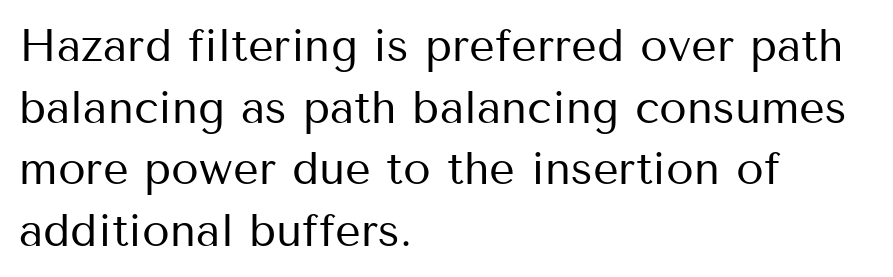
Q: Is the text bold? A: No.
Q: Is the text italic (slanted)? A: No, it is upright.
Q: Is the typeface a serif or a sans-serif typeface? A: Sans-serif.
Q: Is the text underlined? A: No.
Q: How is the paragraph aligned? A: Left-aligned.
Q: Is the spacing between letters normal or unusually wide? A: Normal.
Q: Is the spacing between lines tight, normal or loose? A: Normal.
Q: Width (condensed, normal, or wide)? A: Normal.
Q: Stroke contrast? A: Medium.
Q: x-height? A: Medium.
Q: Monospaced? A: No.
